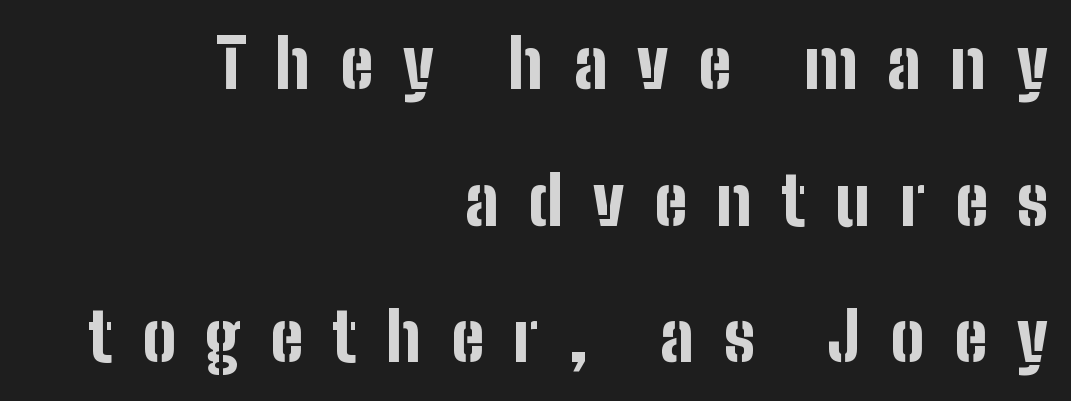
Q: Is the text bold? A: Yes.
Q: Is the text italic (slanted)? A: No, it is upright.
Q: Is the typeface a serif or a sans-serif typeface? A: Sans-serif.
Q: Is the text underlined? A: No.
Q: How is the paragraph aligned? A: Right-aligned.
Q: Is the spacing between letters normal or unusually wide? A: Unusually wide.
Q: Is the spacing between lines tight, normal or loose? A: Loose.
Q: Width (condensed, normal, or wide)? A: Condensed.
Q: Stroke contrast? A: Low.
Q: x-height? A: Medium.
Q: Monospaced? A: No.
